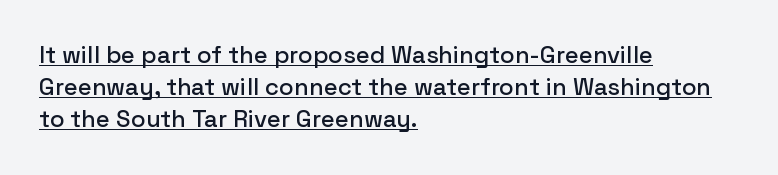
The image shows 24 px text type, upright; set left-aligned, normal line spacing (1.34x), normal letter spacing, underlined.
